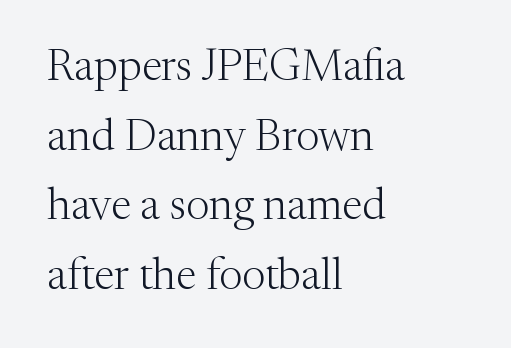
Vertical strokes here are truly vertical. The compositor pushed each line to the left boundary. Tracking value appears to be zero — textbook default spacing. The typeface has the unassuming heft of standard copy or less. These lines are rendered in a variable-pitch font. A typesetter would call this leading conventional body-copy spacing.
